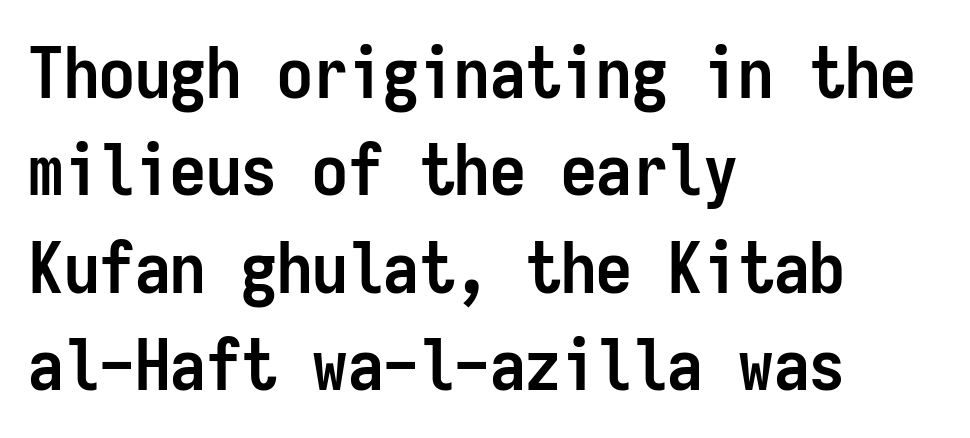
The image shows 71 px semibold, condensed sans-serif type, upright, monospaced; set left-aligned, normal line spacing (1.37x), normal letter spacing, not underlined; low stroke contrast and a medium x-height.
